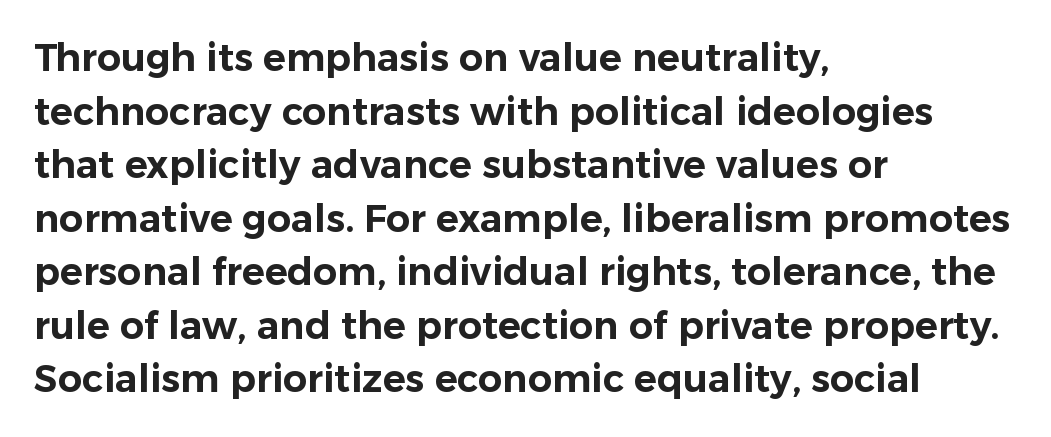
A typesetter would call this proportional, since set widths differ per character. No word sits above an underline. Evenly set lines give the paragraph a standard silhouette. In CSS terms this would be text-align: left. Does the type have serifs? No, each stem ends abruptly.
